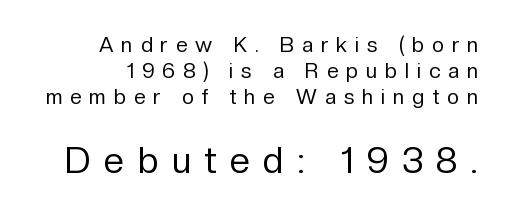
The image shows 36 px regular-weight sans-serif type, upright; set right-aligned, line spacing 1.23x, unusually wide letter spacing (+0.38 em), not underlined; the second (bottom) block is 1.71x larger; low stroke contrast and a medium x-height.
